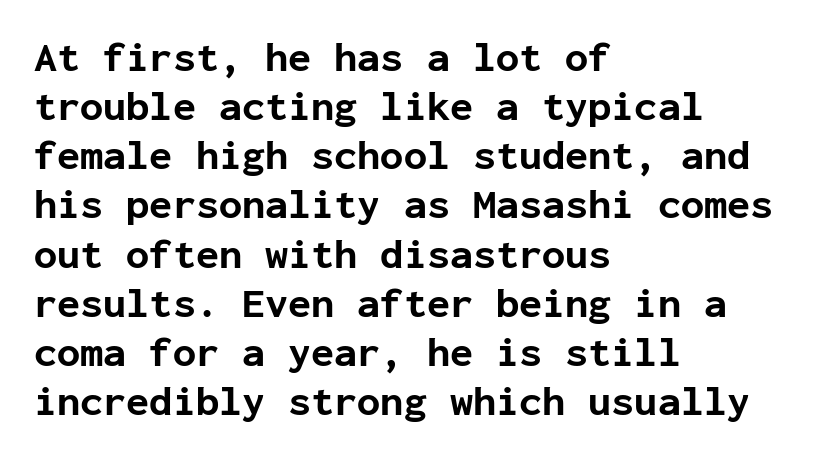
These lines are set flush left with a ragged right edge. Stroke terminals: plain, sans-serif. Check the space under the baseline: it is left empty. The rendering keeps characters at their native spacing. Note the uniform advance width — an 'i' takes as much space as an 'm'. A full-strength bold gives these letters their thick strokes.
